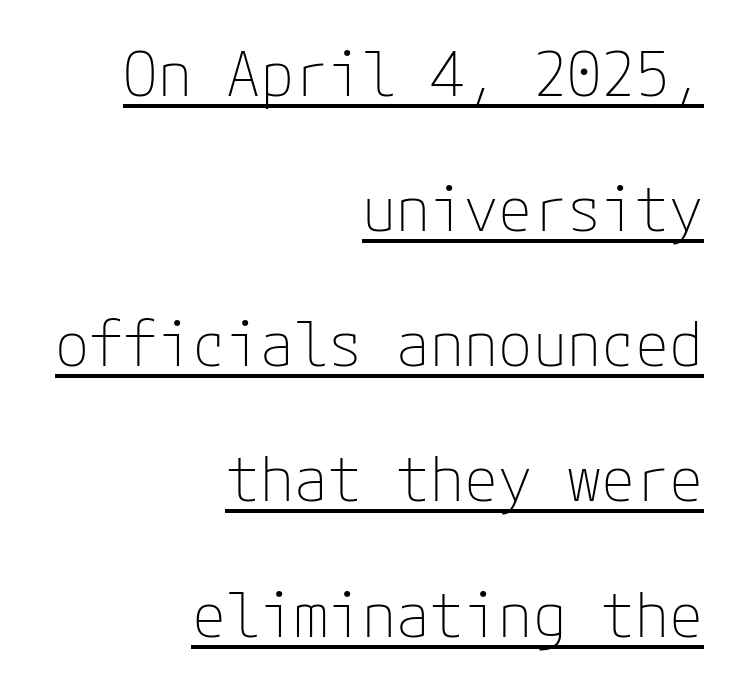
Look at the bottom of the vertical strokes: they stop flat, with no serifs. A typesetter would call this zero additional tracking. Vertical spacing — loose. This sample carries an underscore along the baseline area.
